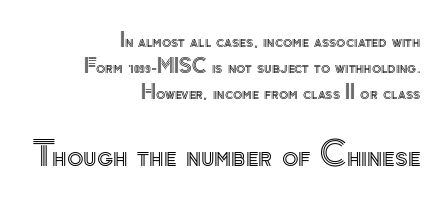
Q: Is the text italic (slanted)? A: No, it is upright.
Q: Is the text underlined? A: No.
Q: How is the paragraph aligned? A: Right-aligned.
Q: Is the spacing between letters normal or unusually wide? A: Normal.
Q: Is the spacing between lines tight, normal or loose? A: Normal.
Q: Which block of text is set in a larger size, the first (top) or the second (bottom)? A: The second (bottom) one.
Q: Width (condensed, normal, or wide)? A: Normal.
Q: x-height? A: Small.
Q: Monospaced? A: No.
